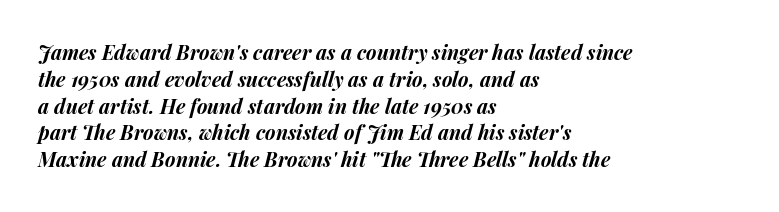
Q: Is the text bold? A: Yes.
Q: Is the text italic (slanted)? A: Yes, it leans right by about 14 degrees.
Q: Is the text underlined? A: No.
Q: How is the paragraph aligned? A: Left-aligned.
Q: Is the spacing between letters normal or unusually wide? A: Normal.
Q: Is the spacing between lines tight, normal or loose? A: Normal.
